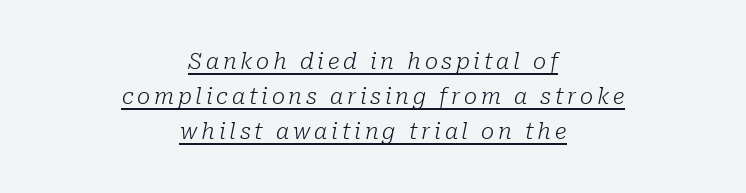
The image shows 22 px text type, italic (leaning right); set centered, normal line spacing (1.58x), underlined.
